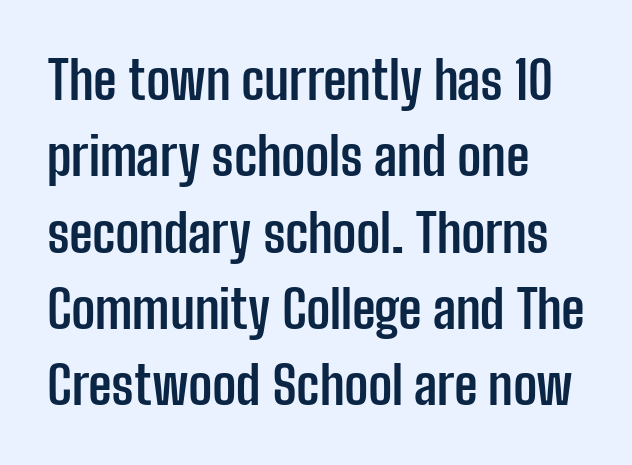
Here the designer chose a conventional face with non-uniform glyph widths. This sample uses an upright cut, with every glyph sitting square on the baseline. Type style note: lacks serifs. The passage shown is emphatically bold. Spacing between characters is what you'd get straight out of the box. The baseline area is clear.
